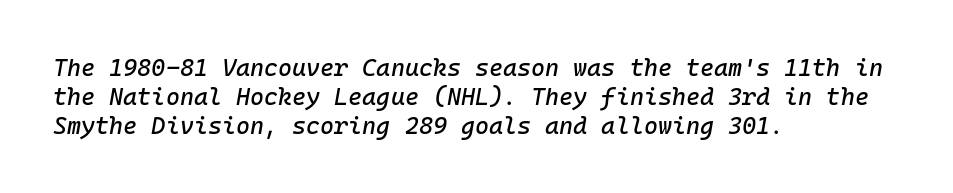
{"italic": "yes", "lean": "right", "slant_degrees": 10, "underline": "no", "align": "left", "line_spacing_ratio": 1.2, "letter_spacing": "normal", "letter_spacing_em": 0.0, "glyph_px": 24}
